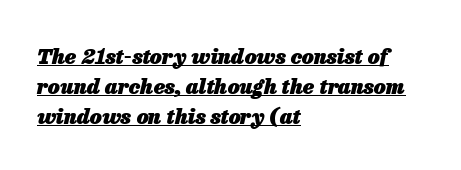
{"italic": "yes", "lean": "right", "slant_degrees": 13, "bold": "yes", "underline": "yes", "align": "left", "line_spacing": "normal", "line_spacing_ratio": 1.42, "letter_spacing": "normal", "letter_spacing_em": 0.0, "glyph_px": 21}
